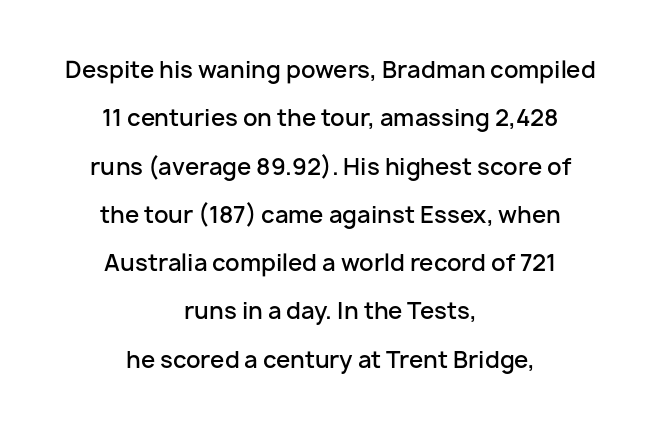
Q: Is the text bold? A: Semi-bold.
Q: Is the text italic (slanted)? A: No, it is upright.
Q: Is the text underlined? A: No.
Q: How is the paragraph aligned? A: Centered.
Q: Is the spacing between letters normal or unusually wide? A: Normal.
Q: Is the spacing between lines tight, normal or loose? A: Loose.
